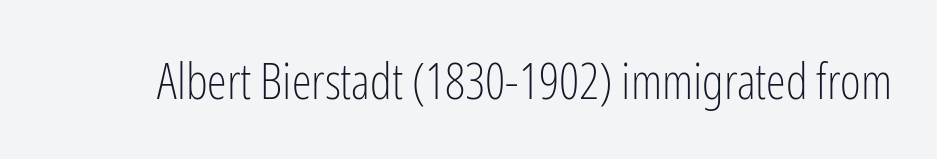
Q: Is the text bold? A: No.
Q: Is the text italic (slanted)? A: No, it is upright.
Q: Is the typeface a serif or a sans-serif typeface? A: Sans-serif.
Q: Is the text underlined? A: No.
Q: Is the spacing between letters normal or unusually wide? A: Normal.
Q: Width (condensed, normal, or wide)? A: Condensed.
Q: Stroke contrast? A: Low.
Q: x-height? A: Medium.
Q: Monospaced? A: No.
